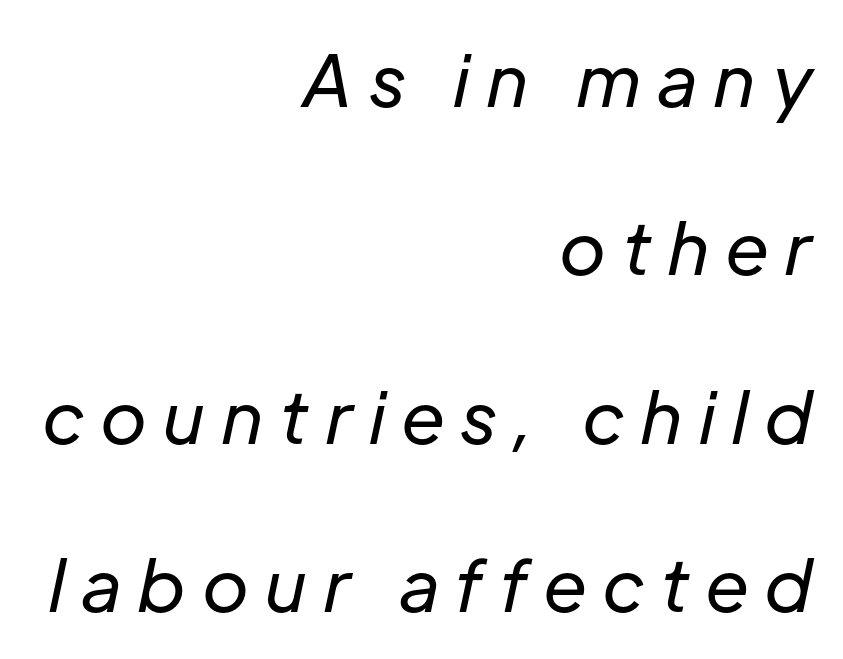
The image shows 71 px regular-weight type, italic (leaning right); set right-aligned, loose line spacing (2.37x), unusually wide letter spacing (+0.22 em), not underlined; low stroke contrast and a medium x-height.
